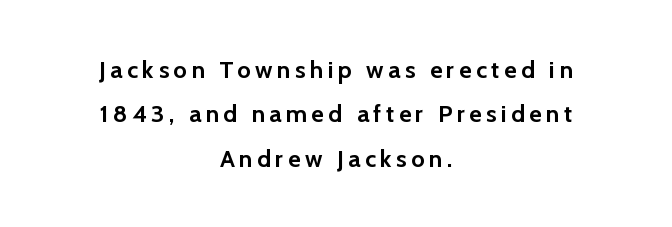
Q: Is the text bold? A: Yes.
Q: Is the text italic (slanted)? A: No, it is upright.
Q: Is the text underlined? A: No.
Q: How is the paragraph aligned? A: Centered.
